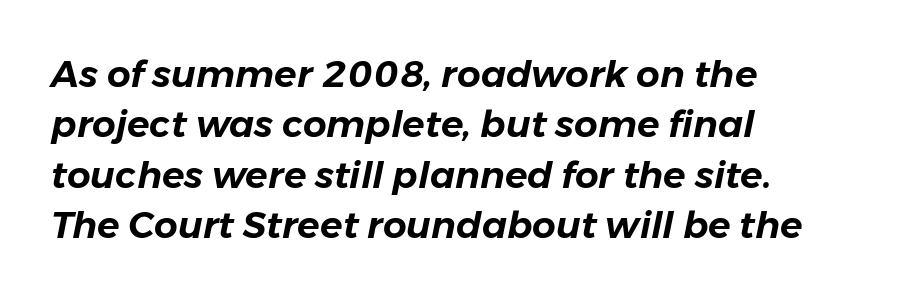
The image shows 37 px text type, italic (leaning right); set left-aligned, normal line spacing (1.36x), normal letter spacing, not underlined; low stroke contrast and a medium x-height.
